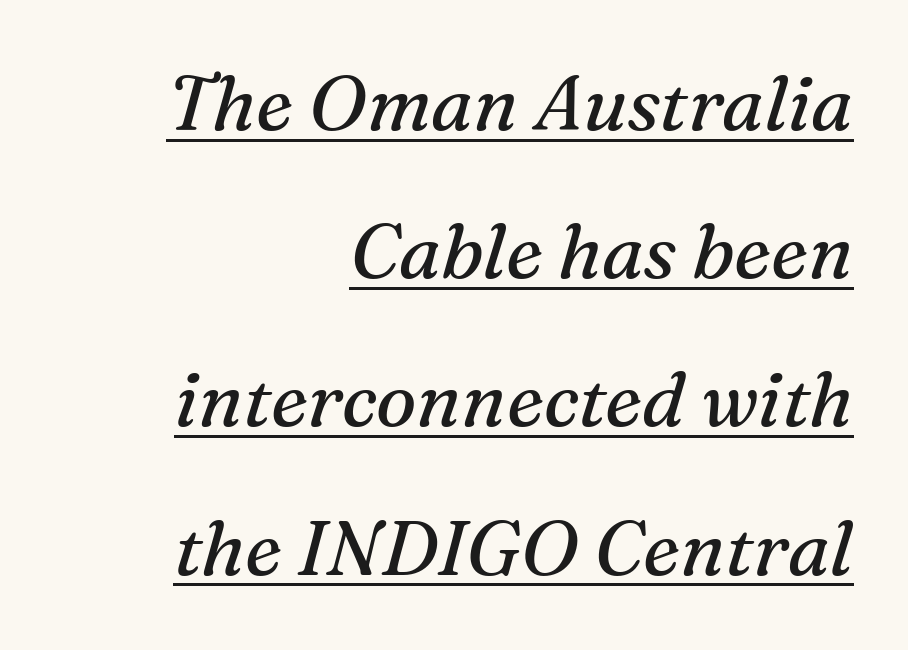
These lines are rendered in a variable-pitch font. Alignment: flush right. These glyphs show unthickened strokes, regular width or finer. Somebody hit Ctrl+U on this one — the words are underlined. An italicized treatment has been applied to the whole sample. Nobody touched the tracking dial on this one.
